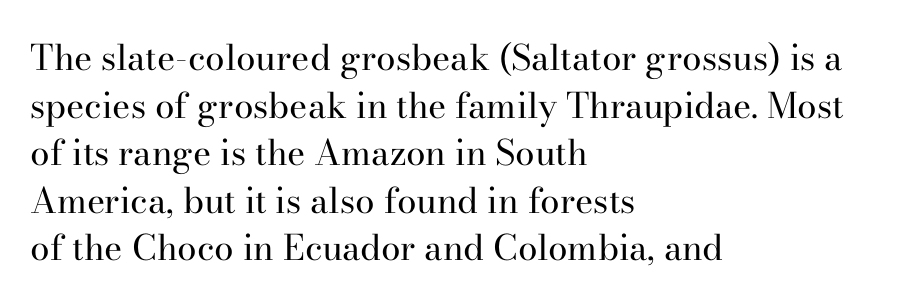
Q: Is the text bold? A: No.
Q: Is the text italic (slanted)? A: No, it is upright.
Q: Is the typeface a serif or a sans-serif typeface? A: Serif.
Q: Is the text underlined? A: No.
Q: How is the paragraph aligned? A: Left-aligned.
Q: Is the spacing between letters normal or unusually wide? A: Normal.
Q: Is the spacing between lines tight, normal or loose? A: Normal.
Q: Width (condensed, normal, or wide)? A: Normal.
Q: Stroke contrast? A: High.
Q: x-height? A: Small.
Q: Monospaced? A: No.
